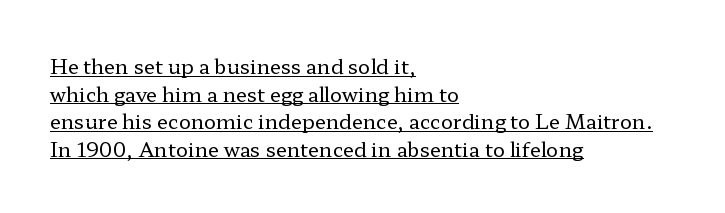
{"italic": "no", "bold": "no", "underline": "yes", "align": "left", "line_spacing": "normal", "line_spacing_ratio": 1.38, "letter_spacing": "normal", "letter_spacing_em": 0.0, "glyph_px": 20}
